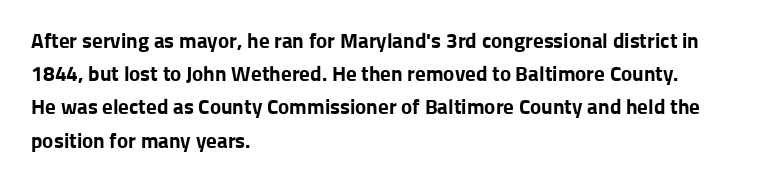
{"italic": "no", "bold": "yes", "underline": "no", "align": "left", "line_spacing": "normal", "line_spacing_ratio": 1.58, "letter_spacing": "normal", "letter_spacing_em": 0.0, "glyph_px": 21}
